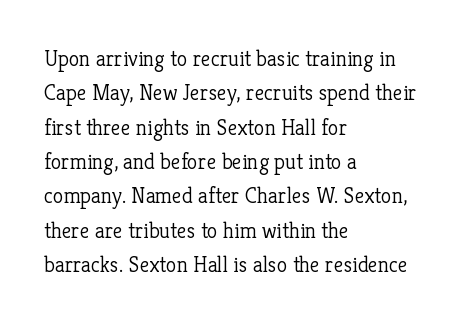
{"italic": "no", "bold": "no", "underline": "no", "align": "left", "line_spacing": "normal", "line_spacing_ratio": 1.56, "letter_spacing": "normal", "letter_spacing_em": 0.0, "glyph_px": 22}
